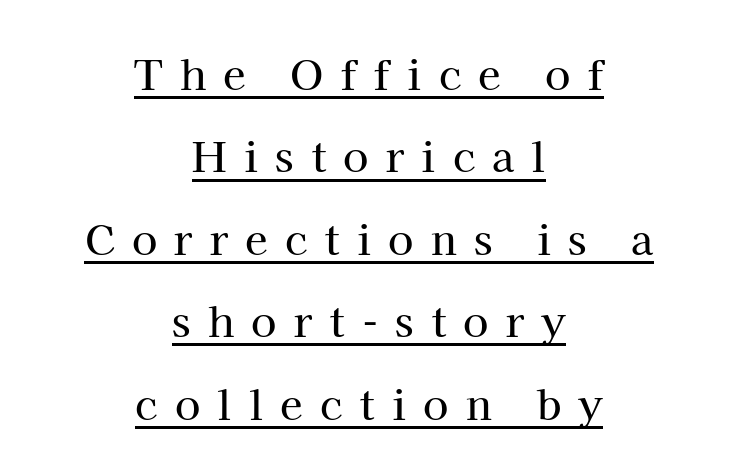
Reading down the block, each line starts at a different indent, mirrored at its end. This sample trades compactness for vertical openness between lines. Display-style spreading of the glyphs; the letterfit is very open. Is this a fixed-width face? No — the glyphs have proportional, varying widths.
